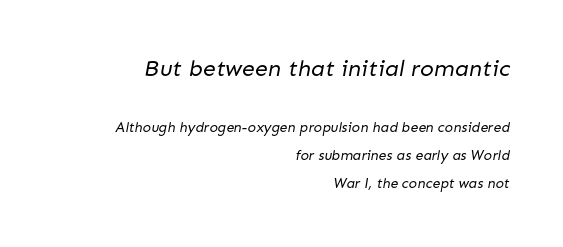
The image shows 23 px text type; set right-aligned, loose line spacing (2.0x), normal letter spacing, not underlined; the first (top) block is 1.64x larger.
